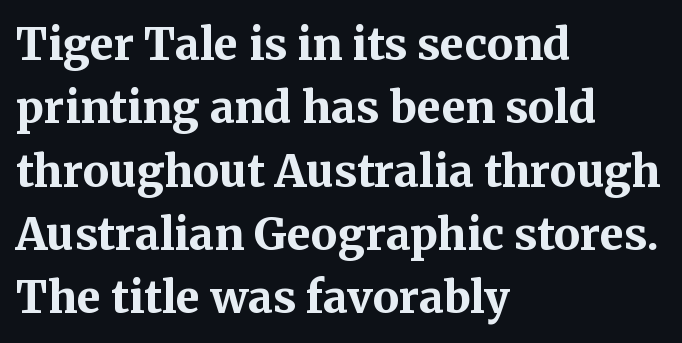
Q: Is the text bold? A: Yes.
Q: Is the text italic (slanted)? A: No, it is upright.
Q: Is the typeface a serif or a sans-serif typeface? A: Serif.
Q: Is the text underlined? A: No.
Q: How is the paragraph aligned? A: Left-aligned.
Q: Is the spacing between letters normal or unusually wide? A: Normal.
Q: Is the spacing between lines tight, normal or loose? A: Normal.
Q: Width (condensed, normal, or wide)? A: Normal.
Q: Stroke contrast? A: Medium.
Q: x-height? A: Medium.
Q: Monospaced? A: No.
